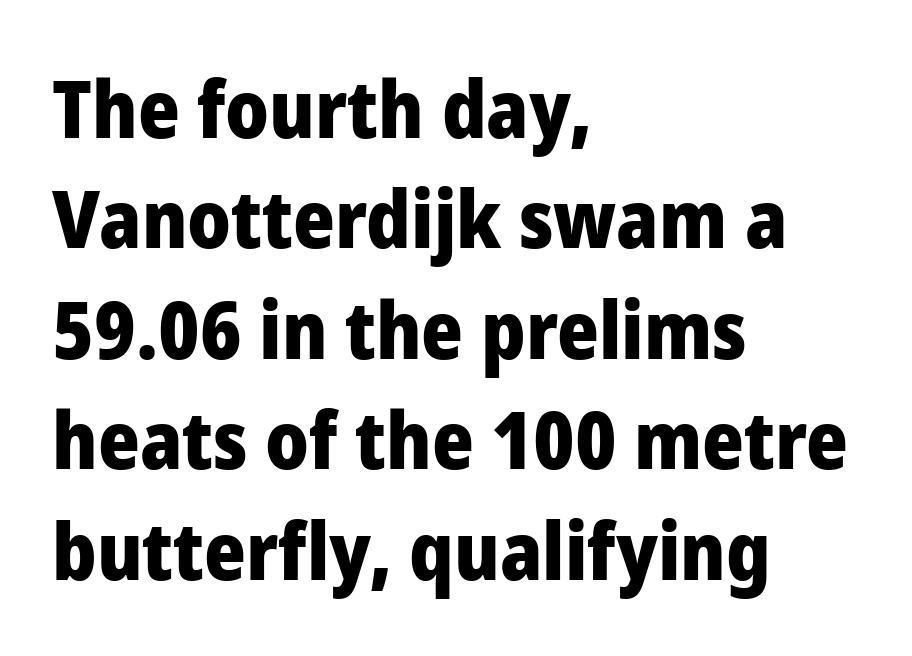
Q: Is the text bold? A: Yes.
Q: Is the text italic (slanted)? A: No, it is upright.
Q: Is the typeface a serif or a sans-serif typeface? A: Sans-serif.
Q: Is the text underlined? A: No.
Q: How is the paragraph aligned? A: Left-aligned.
Q: Is the spacing between letters normal or unusually wide? A: Normal.
Q: Is the spacing between lines tight, normal or loose? A: Normal.
Q: Width (condensed, normal, or wide)? A: Normal.
Q: Stroke contrast? A: Low.
Q: x-height? A: Medium.
Q: Monospaced? A: No.
